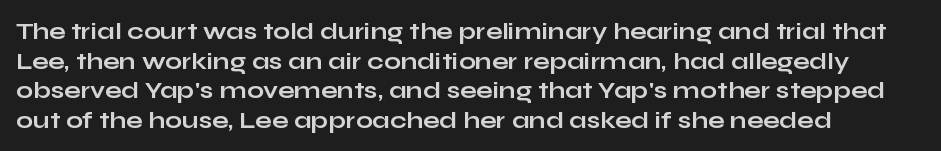
{"italic": "no", "bold": "yes", "underline": "no", "align": "left", "line_spacing_ratio": 1.23, "letter_spacing": "normal", "letter_spacing_em": 0.0, "glyph_px": 24}
